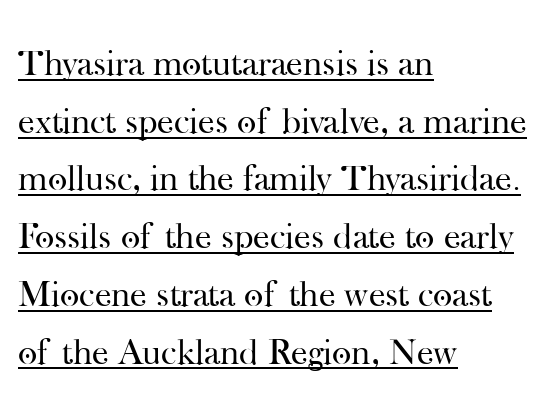
Q: Is the text bold? A: No.
Q: Is the text italic (slanted)? A: No, it is upright.
Q: Is the typeface a serif or a sans-serif typeface? A: Serif.
Q: Is the text underlined? A: Yes.
Q: How is the paragraph aligned? A: Left-aligned.
Q: Is the spacing between letters normal or unusually wide? A: Normal.
Q: Is the spacing between lines tight, normal or loose? A: Normal.
Q: Width (condensed, normal, or wide)? A: Normal.
Q: Stroke contrast? A: High.
Q: x-height? A: Small.
Q: Monospaced? A: No.
